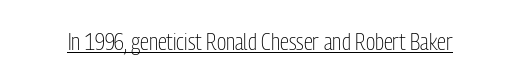
The image shows 23 px text type, upright; set normal letter spacing, underlined.
